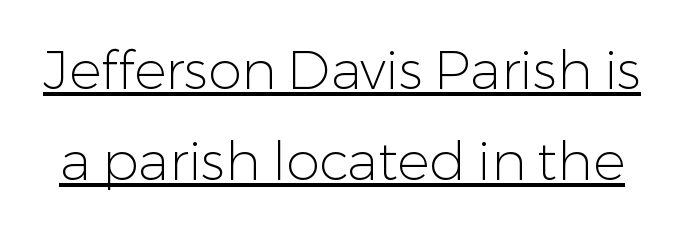
{"serif": "no", "italic": "no", "bold": "no", "weight": "light", "width": "normal", "stroke_contrast": "low", "x_height": "medium", "monospaced": "no", "underline": "yes", "line_spacing": "normal", "line_spacing_ratio": 1.68, "letter_spacing": "normal", "letter_spacing_em": 0.0, "glyph_px": 54}
